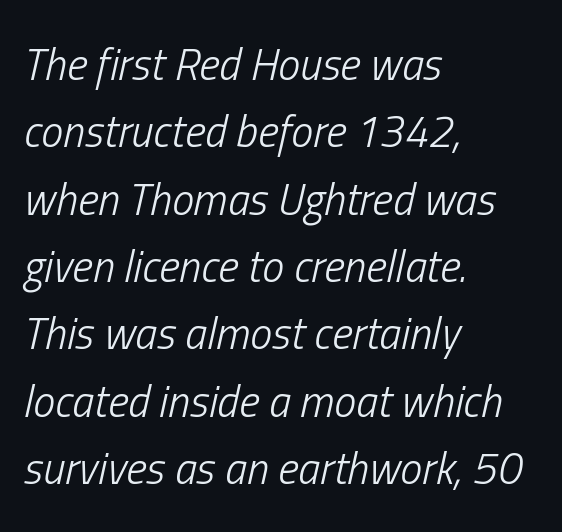
Quick note: italic. The typesetting does not lean heavy: it is not bold. This sample has the flowing, uneven cadence of proportional lettering. Descenders hang freely into open space. Where is the straight margin? On the left.
